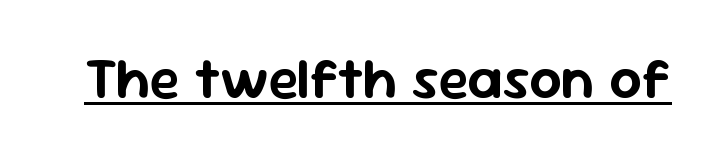
Look at the bottom of the vertical strokes: they stop flat, with no serifs. Spacing verdict: proportional, widths tailored to each character. Nope, not italic — everything's standing straight. The typesetter has applied underlining to the passage shown. In terms of letterspacing, this is plain default setting.
